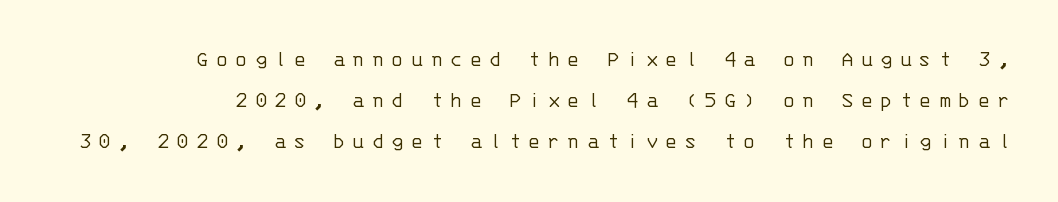
{"italic": "no", "bold": "no", "underline": "no", "align": "right", "line_spacing_ratio": 1.78, "letter_spacing": "wide", "letter_spacing_em": 0.31, "glyph_px": 23}
